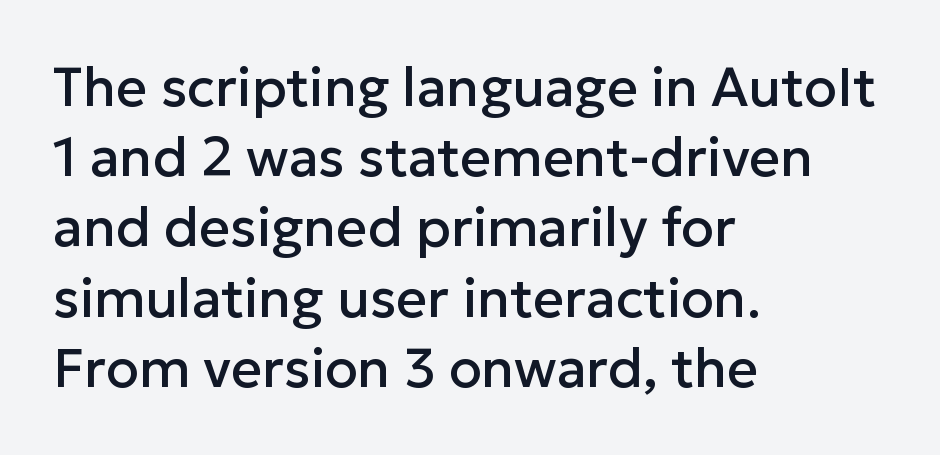
The image shows 54 px sans-serif type, upright; set left-aligned, normal line spacing (1.3x), normal letter spacing, not underlined; low stroke contrast and a medium x-height.
